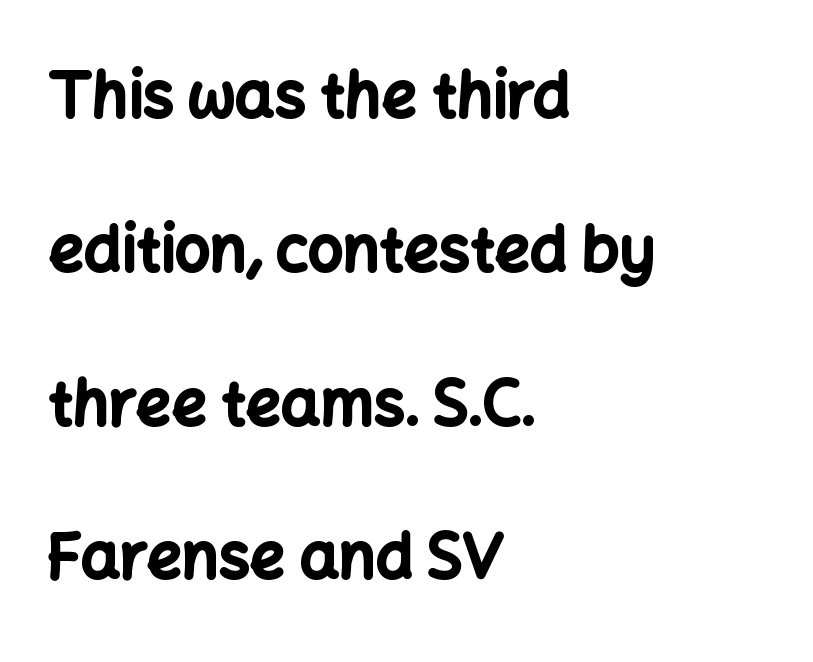
The image shows 62 px bold sans-serif type, upright; set left-aligned, loose line spacing (2.48x), normal letter spacing, not underlined; low stroke contrast and a medium x-height.
